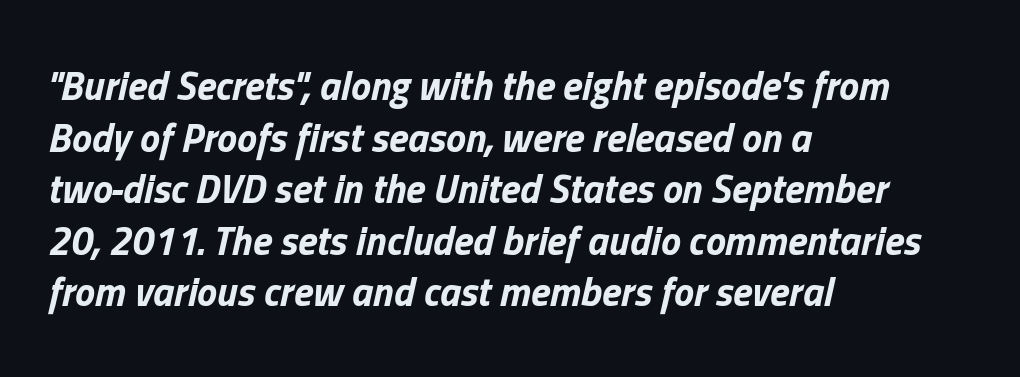
The image shows 40 px bold type, italic (leaning right); set left-aligned, normal line spacing (1.29x), normal letter spacing, not underlined; low stroke contrast and a medium x-height.
